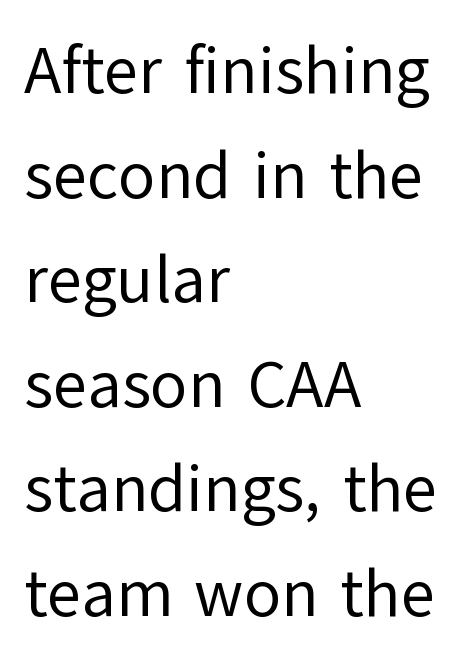
The glyphs are unaccompanied by any horizontal stroke below them. A student would call this left alignment; a typographer would say flush left, rag right. A typesetter would call this leading conventional body-copy spacing. Nothing sits at the stroke ends, so this counts as sans-serif. The type is set solid horizontally, with unmodified tracking.
